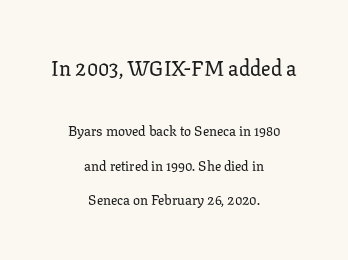
{"italic": "no", "underline": "no", "align": "center", "line_spacing": "loose", "line_spacing_ratio": 2.48, "letter_spacing": "normal", "letter_spacing_em": 0.0, "larger_block": "first", "size_ratio": 1.5, "glyph_px": 21}
